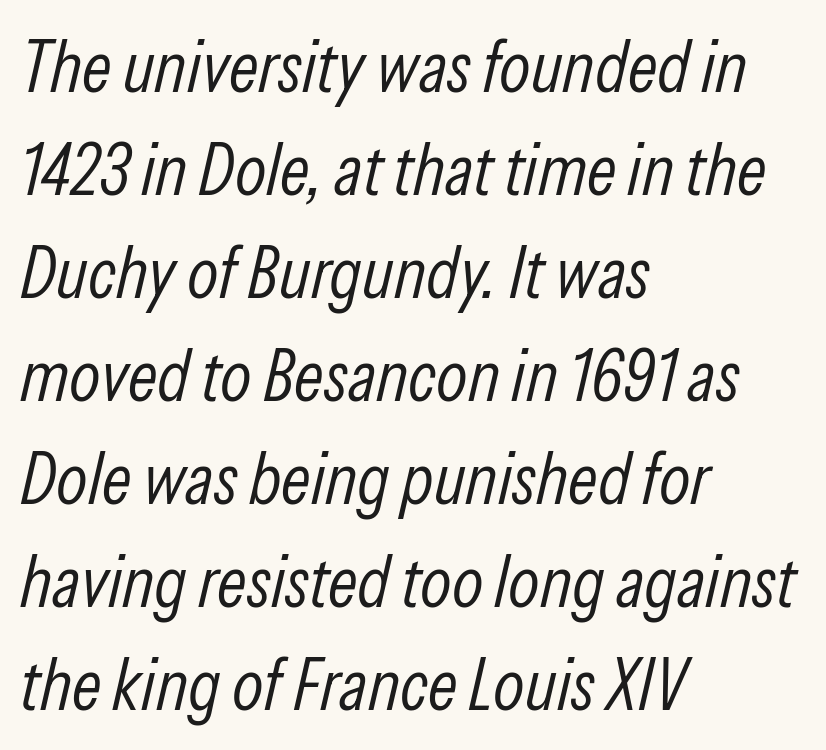
Each letter keeps its own natural width here, so spacing adapts to shape. The face used here is rendered with its standard letterfit. Has an underline been added? It has not. The weight tops out at a normal text grade.
